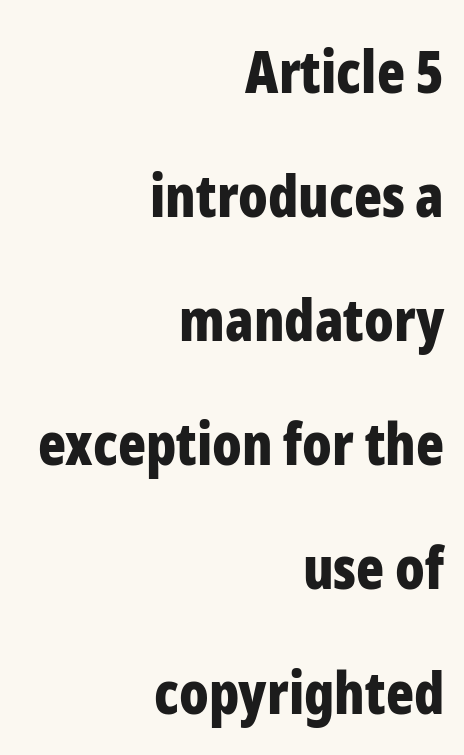
Q: Is the text bold? A: Yes.
Q: Is the text italic (slanted)? A: No, it is upright.
Q: Is the typeface a serif or a sans-serif typeface? A: Sans-serif.
Q: Is the text underlined? A: No.
Q: How is the paragraph aligned? A: Right-aligned.
Q: Is the spacing between letters normal or unusually wide? A: Normal.
Q: Is the spacing between lines tight, normal or loose? A: Loose.
Q: Width (condensed, normal, or wide)? A: Condensed.
Q: Stroke contrast? A: Low.
Q: x-height? A: Medium.
Q: Monospaced? A: No.
